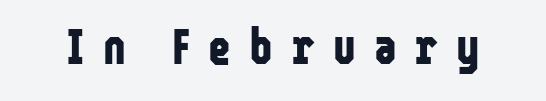
Q: Is the text bold? A: Yes.
Q: Is the text italic (slanted)? A: No, it is upright.
Q: Is the typeface a serif or a sans-serif typeface? A: Sans-serif.
Q: Is the text underlined? A: No.
Q: Is the spacing between letters normal or unusually wide? A: Unusually wide.
Q: Width (condensed, normal, or wide)? A: Condensed.
Q: Stroke contrast? A: Low.
Q: x-height? A: Medium.
Q: Monospaced? A: No.
